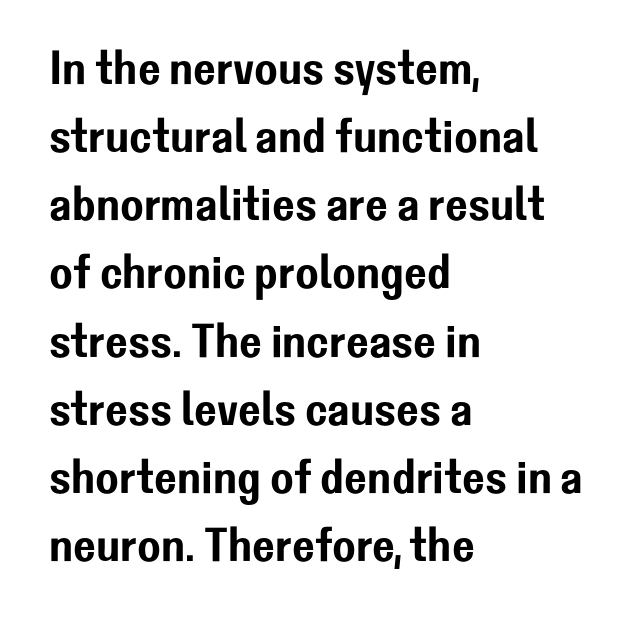
The image shows 48 px sans-serif type, upright; set left-aligned, normal line spacing (1.42x), normal letter spacing, not underlined; low stroke contrast and a medium x-height.
